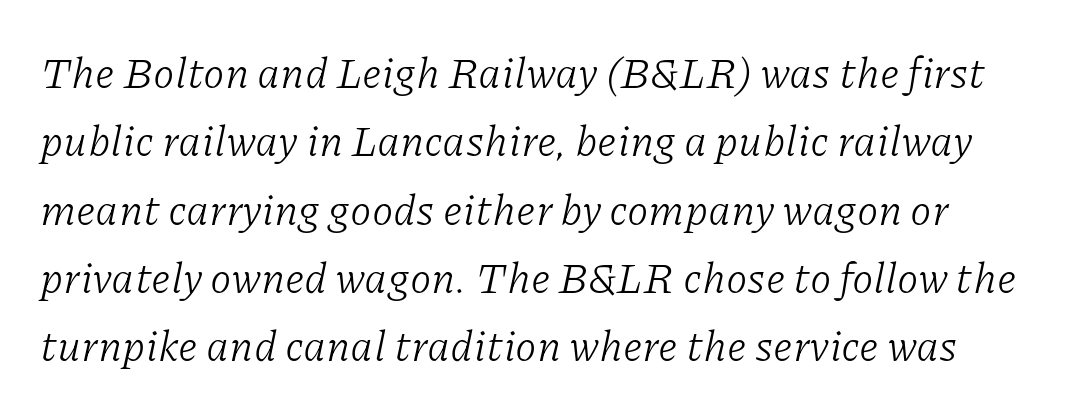
Q: Is the text bold? A: No.
Q: Is the text italic (slanted)? A: Yes, it leans right by about 11 degrees.
Q: Is the typeface a serif or a sans-serif typeface? A: Serif.
Q: Is the text underlined? A: No.
Q: Is the spacing between letters normal or unusually wide? A: Normal.
Q: Is the spacing between lines tight, normal or loose? A: Normal.
Q: Width (condensed, normal, or wide)? A: Normal.
Q: Stroke contrast? A: Low.
Q: x-height? A: Medium.
Q: Monospaced? A: No.
